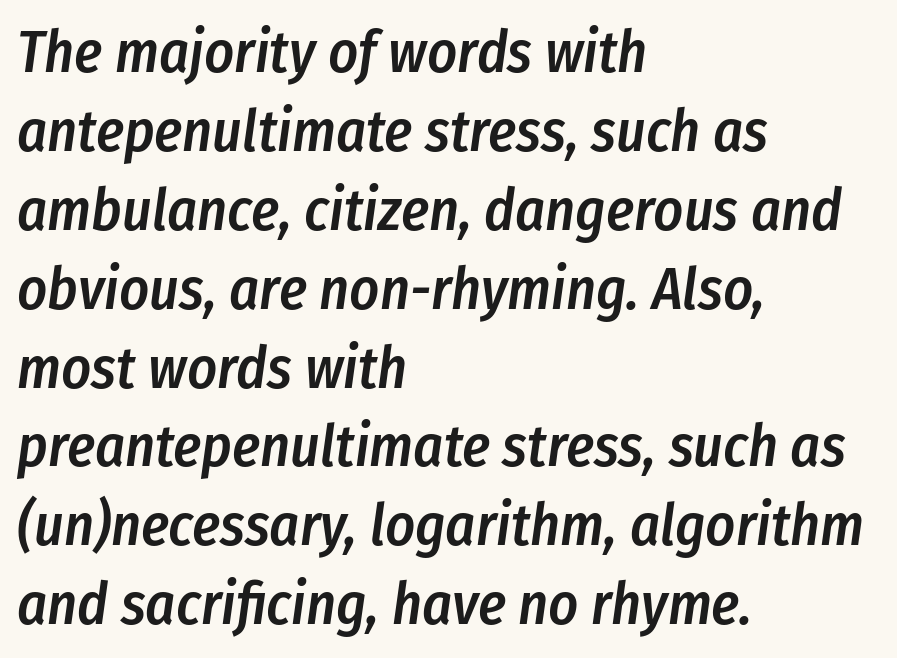
Posture: slanted. Standard letterfit; no display-style spreading of the glyphs. Interline gaps are of average width in this sample. The glyphs are unaccompanied by any horizontal stroke below them. A typesetter would call this proportional, since set widths differ per character. I'd describe the lettering as semibold — firm but not a full bold.
